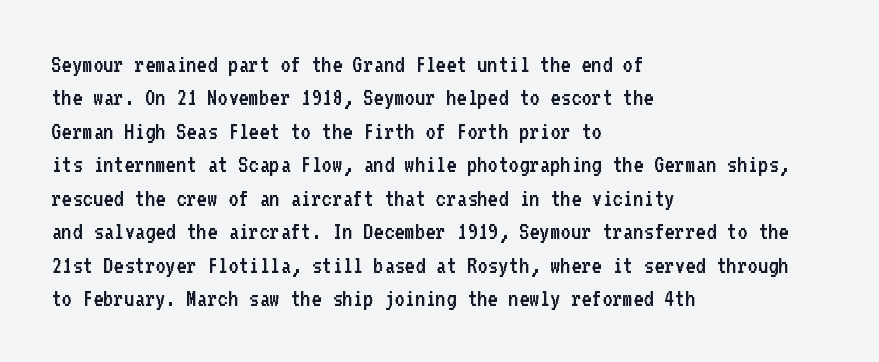
Notice how the stems are strictly vertical — no italics here. Clear beneath every line of the passage. Compared with typical paragraphs, the rows here are spaced about the same. The letters look calm and open, with moderate or lighter stems. Spacing between characters is what you'd get straight out of the box.
